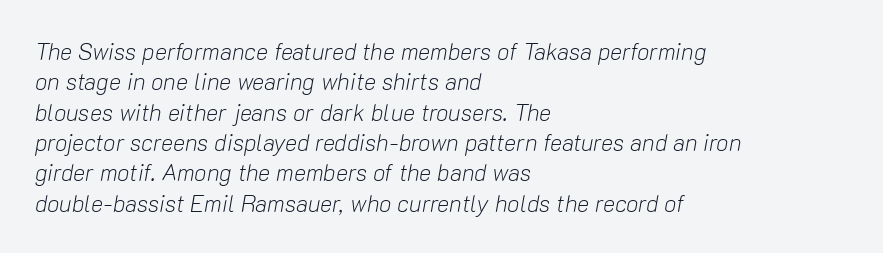
{"italic": "yes", "lean": "right", "slant_degrees": 10, "bold": "no", "underline": "no", "align": "left", "line_spacing": "normal", "line_spacing_ratio": 1.32, "letter_spacing": "normal", "letter_spacing_em": 0.0, "glyph_px": 23}
